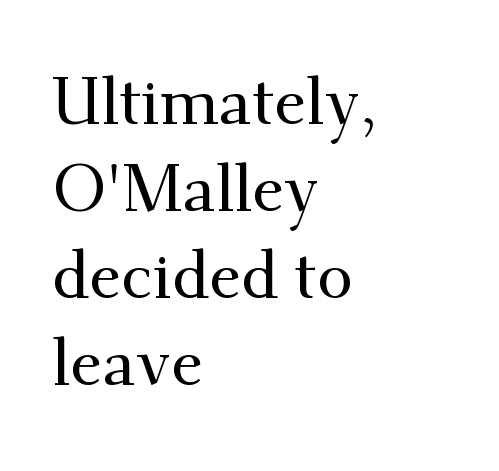
{"serif": "yes", "italic": "no", "width": "normal", "stroke_contrast": "medium", "x_height": "small", "monospaced": "no", "underline": "no", "align": "left", "line_spacing": "normal", "line_spacing_ratio": 1.34, "letter_spacing": "normal", "letter_spacing_em": 0.0, "glyph_px": 65}
